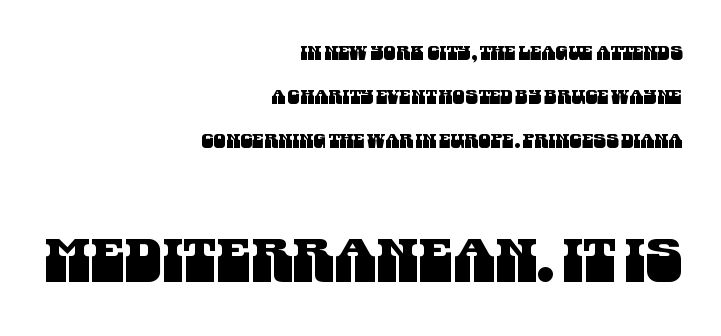
Whoever set this made the second block the dominant, larger element. Reading down the column, the eye jumps a long way to each next line. You could not count columns in this text — the font is proportionally spaced. Bare-footed words on every line. This sample uses a sans-serif face.
